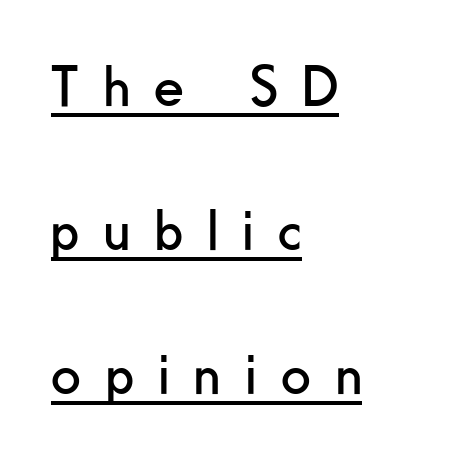
The image shows 58 px regular-weight, condensed sans-serif type, upright; set left-aligned, loose line spacing (2.48x), unusually wide letter spacing (+0.44 em), underlined; low stroke contrast and a small x-height.
